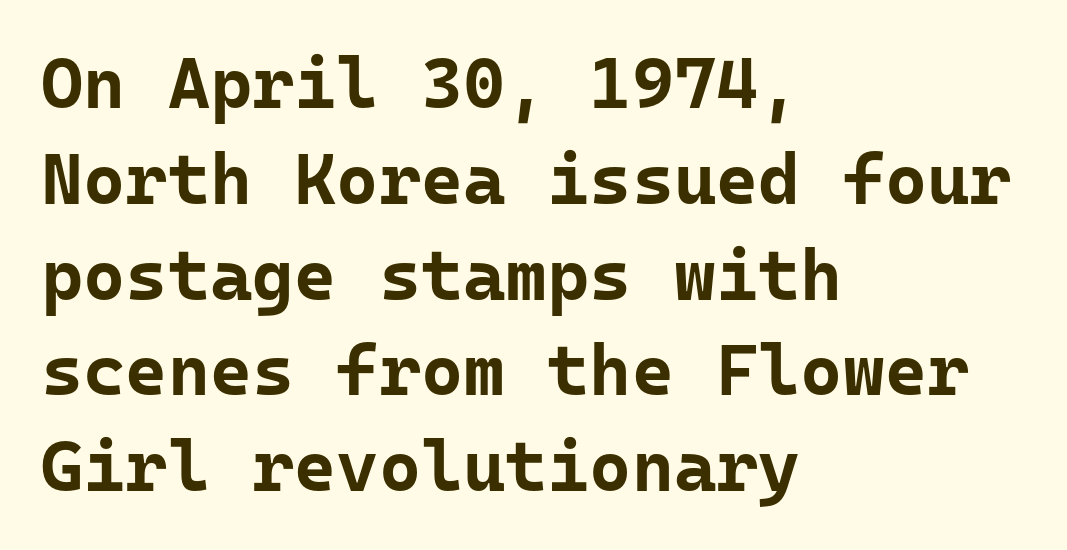
Does the copy run flush right? No — it runs flush left. The space beneath each line is pristine and unruled. Heavy, bold letterforms. The rows are spaced the way most documents space them. The letters carry no serifs — their stems end cleanly without finishing strokes.
